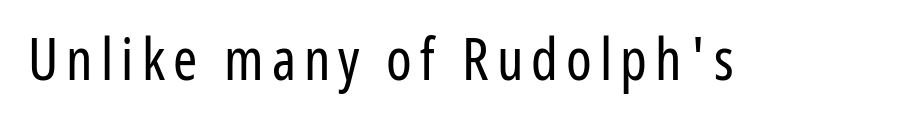
{"serif": "no", "italic": "no", "bold": "no", "weight": "regular", "width": "condensed", "stroke_contrast": "low", "x_height": "medium", "monospaced": "no", "underline": "no", "glyph_px": 58}
